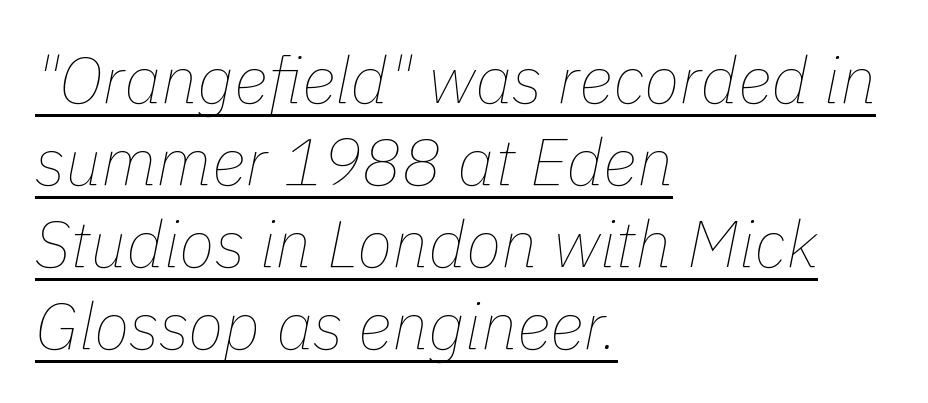
The image shows 66 px thin type, italic (leaning right); set left-aligned, line spacing 1.24x, normal letter spacing, underlined; low stroke contrast and a medium x-height.
